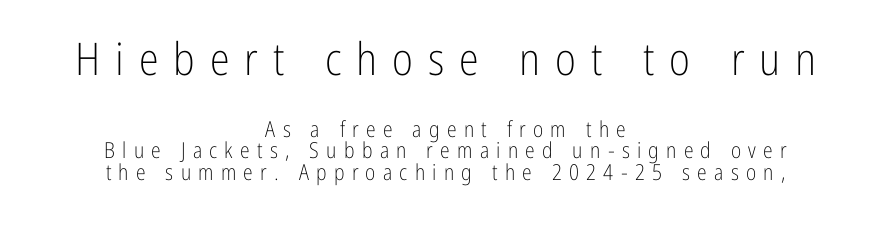
{"serif": "no", "italic": "no", "bold": "no", "weight": "light", "width": "condensed", "stroke_contrast": "low", "x_height": "medium", "monospaced": "no", "underline": "no", "align": "center", "line_spacing": "tight", "line_spacing_ratio": 0.99, "letter_spacing": "wide", "letter_spacing_em": 0.33, "larger_block": "first", "size_ratio": 2.05, "glyph_px": 45}
